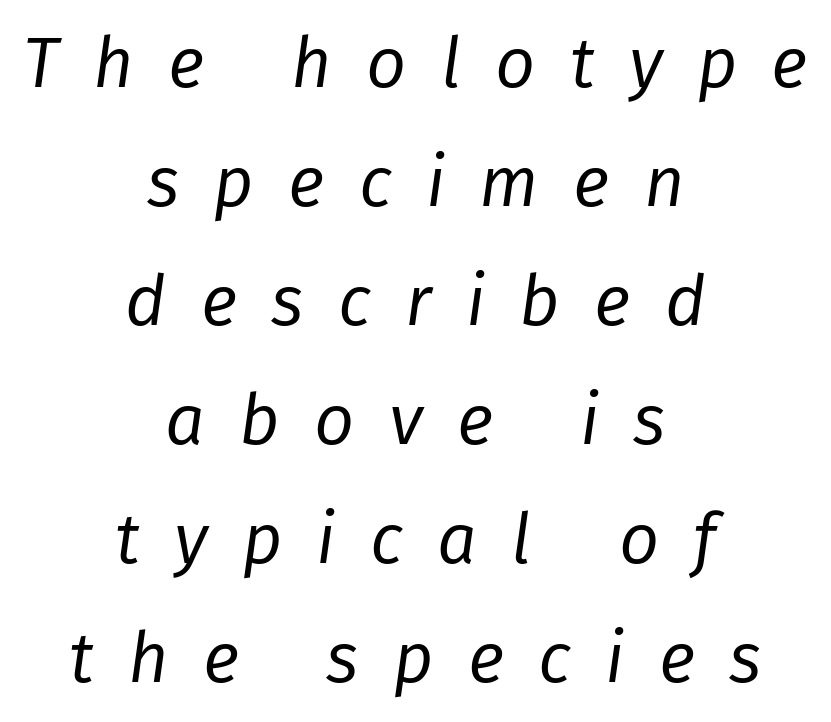
This sample keeps an unexceptional amount of space between lines. Each stroke keeps to a modest, everyday thickness or less. The lines in this sample share a center point and differ in where they start and stop. The foot of each line stays bare and open. Tall strokes in this sample are angled rather than plumb. Loose tracking; the words dissolve into strings of separated letters.
